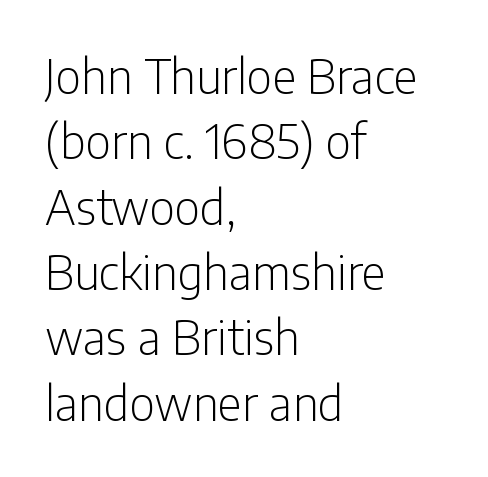
The lines are quadded left. The baseline area is clear. You can tell it's not italic because the verticals are truly vertical. Letter spacing: default. Font category for this specimen: sans-serif. The passage shown is typed in a proportional face where columns would drift.
